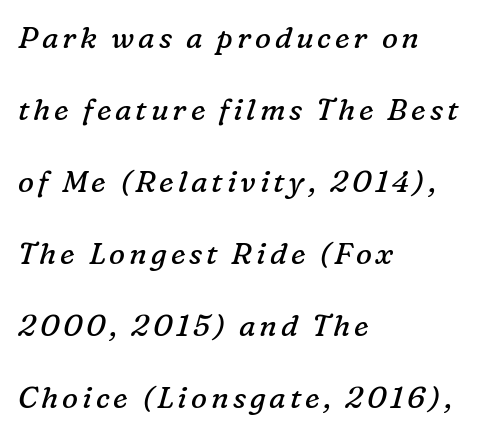
The image shows 30 px regular-weight serif type, italic (leaning right); set left-aligned, loose line spacing (2.4x), not underlined; low stroke contrast and a medium x-height.
